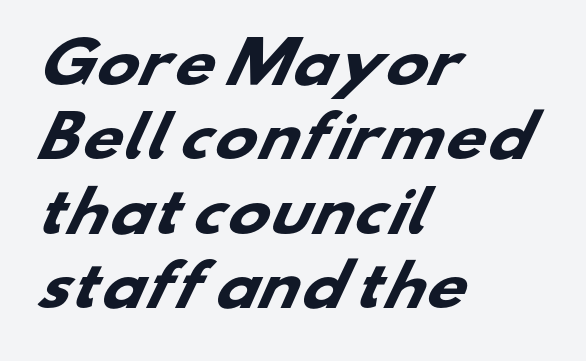
The image shows 56 px heavy, wide sans-serif type; set left-aligned, normal line spacing (1.33x), normal letter spacing, not underlined; low stroke contrast and a small x-height.
